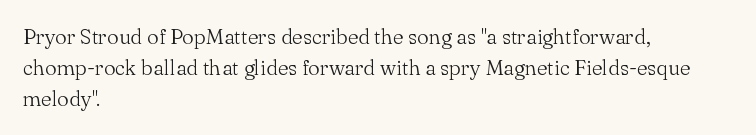
{"italic": "no", "bold": "no", "underline": "no", "align": "left", "line_spacing": "normal", "line_spacing_ratio": 1.47, "letter_spacing": "normal", "letter_spacing_em": 0.0, "glyph_px": 21}
